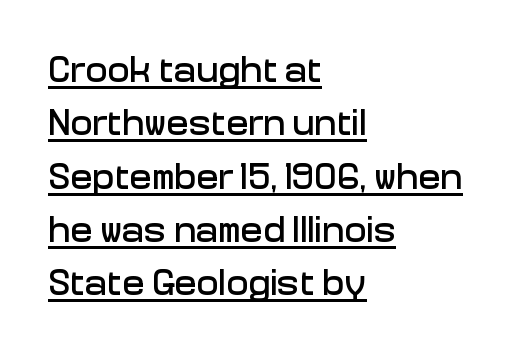
{"serif": "no", "italic": "no", "width": "normal", "stroke_contrast": "low", "x_height": "medium", "monospaced": "no", "underline": "yes", "align": "left", "line_spacing": "normal", "line_spacing_ratio": 1.44, "letter_spacing": "normal", "letter_spacing_em": 0.0, "glyph_px": 37}
